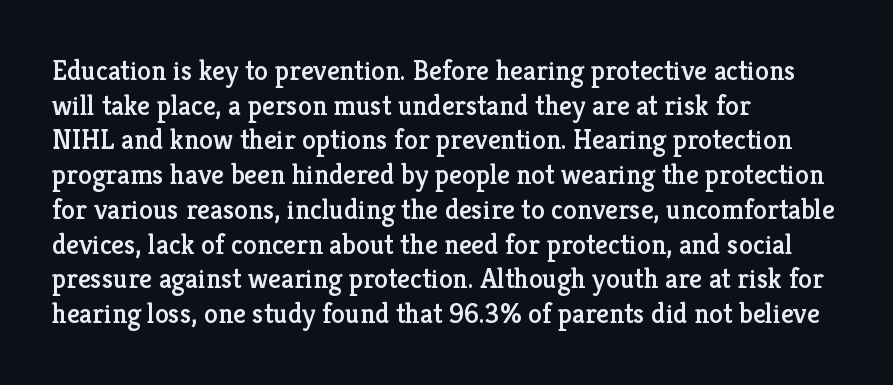
{"serif": "yes", "italic": "no", "width": "normal", "stroke_contrast": "low", "x_height": "medium", "monospaced": "no", "underline": "no", "align": "left", "line_spacing_ratio": 1.24, "letter_spacing": "normal", "letter_spacing_em": 0.0, "glyph_px": 28}
